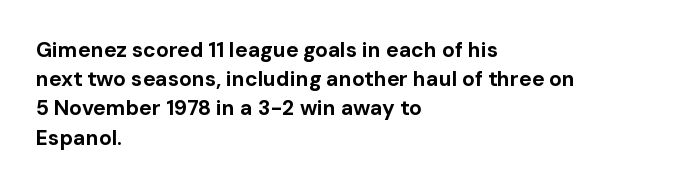
Q: Is the text bold? A: Yes.
Q: Is the text italic (slanted)? A: No, it is upright.
Q: Is the text underlined? A: No.
Q: How is the paragraph aligned? A: Left-aligned.
Q: Is the spacing between letters normal or unusually wide? A: Normal.
Q: Is the spacing between lines tight, normal or loose? A: Normal.
